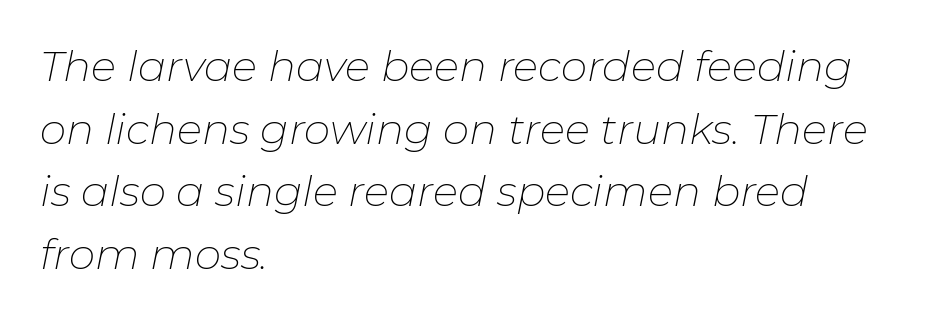
Q: Is the text bold? A: No.
Q: Is the text italic (slanted)? A: Yes, it leans right by about 11 degrees.
Q: Is the text underlined? A: No.
Q: How is the paragraph aligned? A: Left-aligned.
Q: Is the spacing between letters normal or unusually wide? A: Normal.
Q: Is the spacing between lines tight, normal or loose? A: Normal.
Q: Width (condensed, normal, or wide)? A: Normal.
Q: Stroke contrast? A: Low.
Q: x-height? A: Medium.
Q: Monospaced? A: No.
